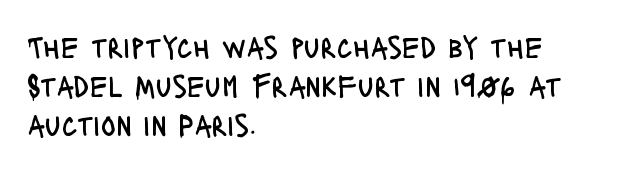
The rendering uses a moderate line-height, typical for paragraphs. The gaps between neighbouring characters are ordinary and unremarkable. The rendering uses natural spacing where letterforms have individual widths. Does the type have serifs? No, each stem ends abruptly. Weight: regular or lighter. Style check: upright.
